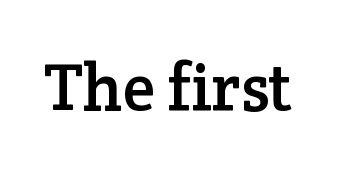
{"serif": "yes", "italic": "no", "width": "normal", "stroke_contrast": "low", "x_height": "medium", "monospaced": "no", "underline": "no", "letter_spacing": "normal", "letter_spacing_em": 0.0, "glyph_px": 66}
